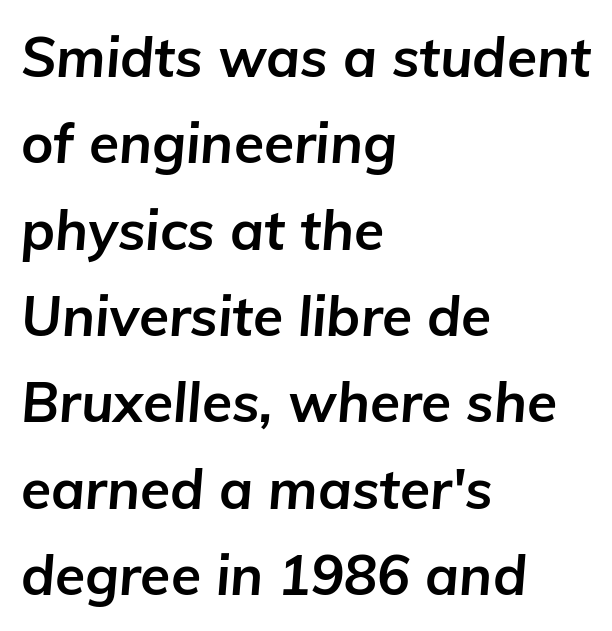
{"italic": "yes", "lean": "right", "slant_degrees": 5, "bold": "yes", "weight": "bold", "width": "normal", "stroke_contrast": "low", "x_height": "medium", "monospaced": "no", "underline": "no", "align": "left", "line_spacing": "normal", "line_spacing_ratio": 1.57, "letter_spacing": "normal", "letter_spacing_em": 0.0, "glyph_px": 55}
